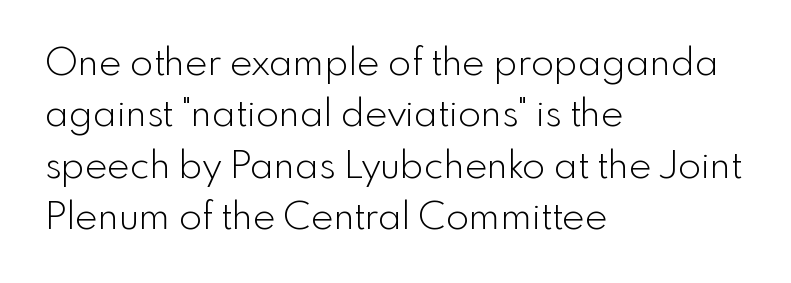
{"serif": "no", "italic": "no", "bold": "no", "weight": "light", "width": "normal", "x_height": "small", "monospaced": "no", "underline": "no", "align": "left", "line_spacing": "normal", "line_spacing_ratio": 1.35, "letter_spacing": "normal", "letter_spacing_em": 0.0, "glyph_px": 38}
